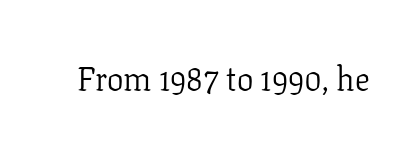
Between one letter and the next there's only the usual sliver of space. Rendered with straight, roman letterforms. The designer went with a serif here, giving each stem small feet. Quick note: underline off. Stroke thickness stays within the range of a standard reading face or lighter.
